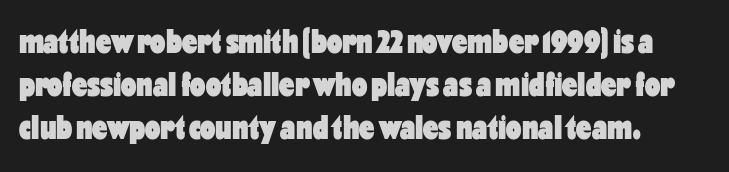
{"serif": "no", "italic": "no", "bold": "yes", "weight": "heavy", "width": "condensed", "stroke_contrast": "low", "x_height": "medium", "monospaced": "no", "underline": "no", "line_spacing": "normal", "line_spacing_ratio": 1.26, "letter_spacing": "normal", "letter_spacing_em": 0.0, "glyph_px": 34}
